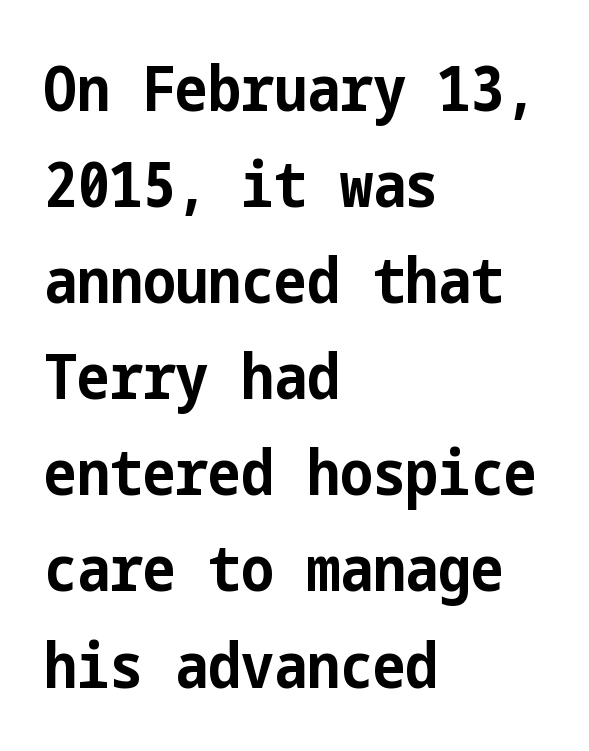
The image shows 62 px bold, condensed sans-serif type, upright; set left-aligned, normal line spacing (1.55x), normal letter spacing, not underlined; low stroke contrast and a medium x-height.
